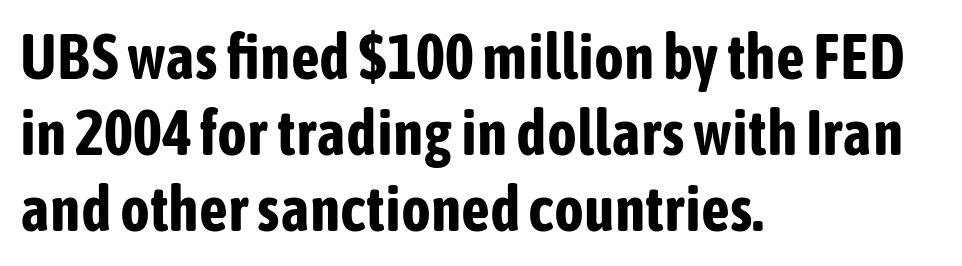
You could call the tracking neutral — neither tight nor loose. A typesetter would mark this as roman, not italic. The designer went with a sans here, leaving each stem footless. The words here are not underlined.
